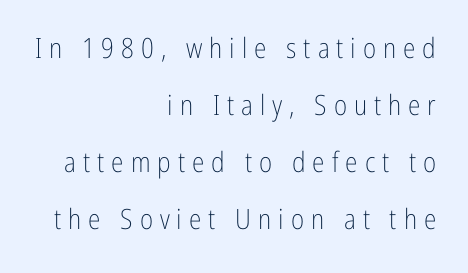
The image shows 28 px light, condensed sans-serif type, upright; set right-aligned, loose line spacing (2.03x), unusually wide letter spacing (+0.25 em), not underlined; low stroke contrast and a medium x-height.
